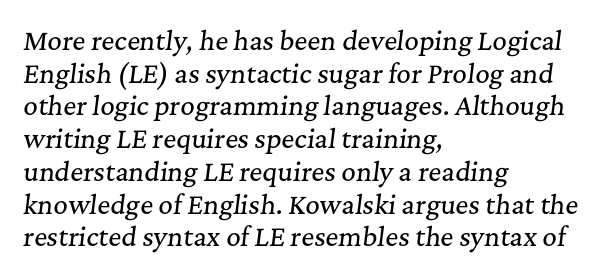
Does extra space separate the letters? No, they use regular spacing. Nobody drew a line under any word here. The rendering anchors every line to the left-hand side. The rendering uses a moderate line-height, typical for paragraphs. The lettering tilts uniformly, giving the passage an italic look.
